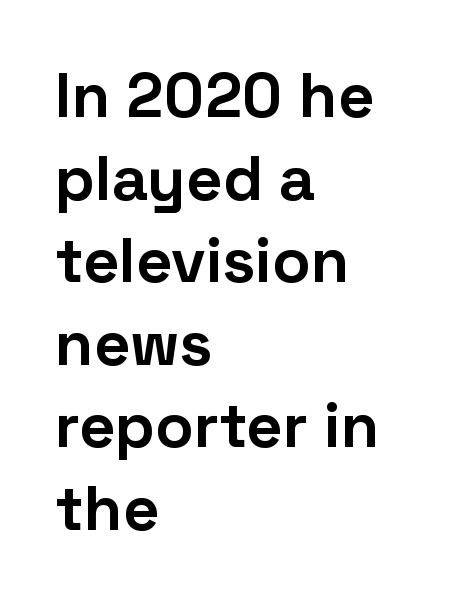
The image shows 63 px bold sans-serif type, upright; set left-aligned, normal line spacing (1.31x), normal letter spacing, not underlined; low stroke contrast and a medium x-height.
